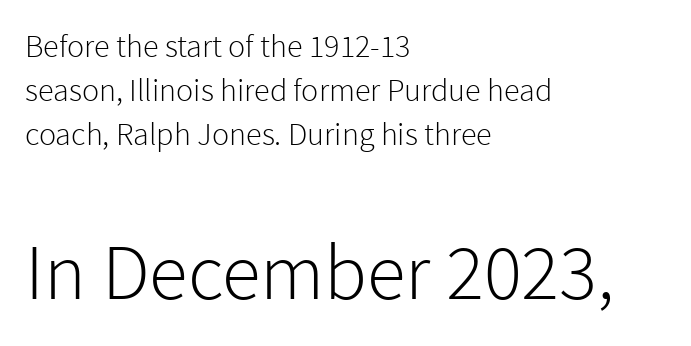
The image shows 79 px light sans-serif type, upright; set left-aligned, normal line spacing (1.38x), normal letter spacing, not underlined; the second (bottom) block is 2.47x larger; a medium x-height.
